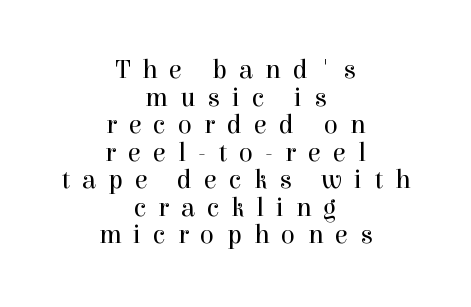
The image shows 26 px text type, upright; set centered, tight line spacing (1.06x), unusually wide letter spacing (+0.47 em), not underlined.
